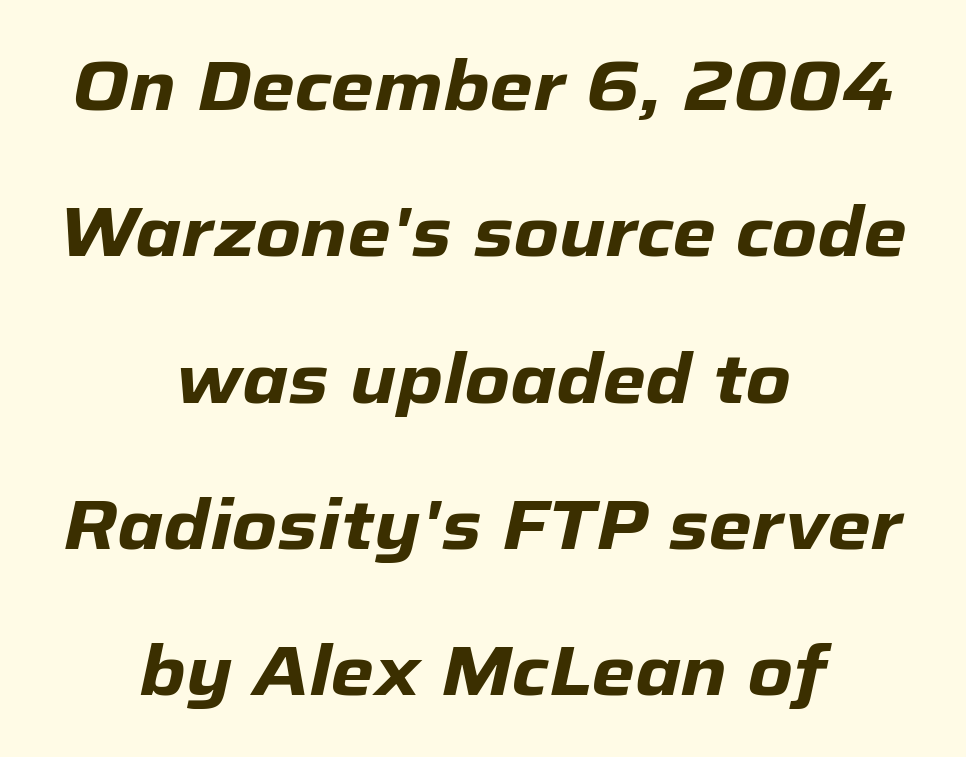
The letterforms sit shoulder to shoulder at normal distance. Horizontal bands of white between lines are thick stripes. Heavy-handed strokes throughout: this text is bold. The lettering tilts uniformly, giving the passage an italic look. The rag falls on both sides of this text block equally. Do the characters align in a grid? No, the font is proportional.
